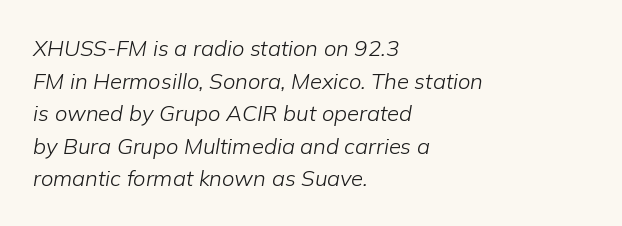
Would a proofreader flag this as italicized? Yes. The gap between lines stays unmarked. Ink coverage per letter is moderate at most. These lines are set flush left with a ragged right edge.
